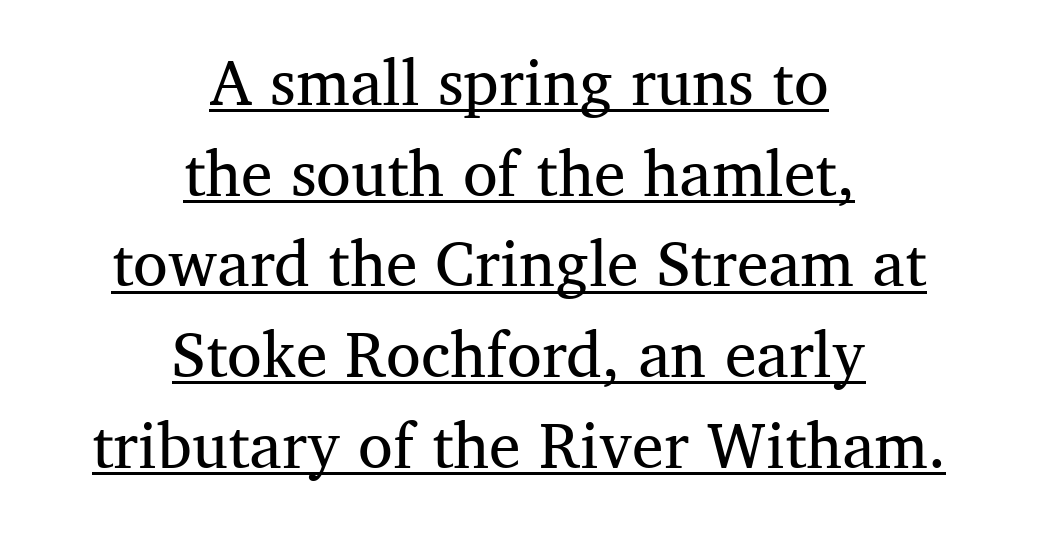
The block of text has a typical density, with ordinary space between rows. No heavy texture on the line: the type isn't bold. The passage shown has conventional tracking throughout. The passage is arranged like a title page — every line centered.
